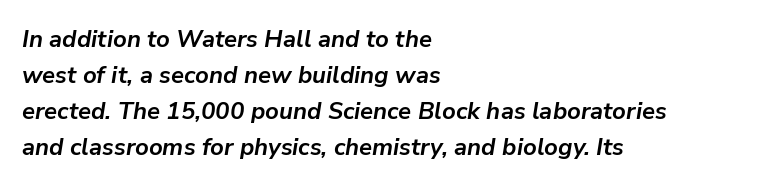
Q: Is the text bold? A: Yes.
Q: Is the text italic (slanted)? A: Yes, it leans right by about 9 degrees.
Q: Is the text underlined? A: No.
Q: How is the paragraph aligned? A: Left-aligned.
Q: Is the spacing between letters normal or unusually wide? A: Normal.
Q: Is the spacing between lines tight, normal or loose? A: Normal.
